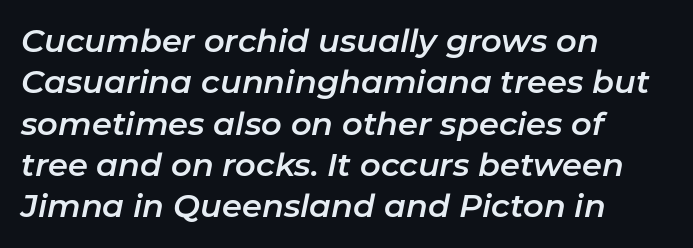
Horizontal bands of white between lines are of average thickness. Compared with typical body copy, the letter spacing here is the same. Caption: multi-line text, flush left, ragged right. Would a proofreader flag this as italicized? Yes.
